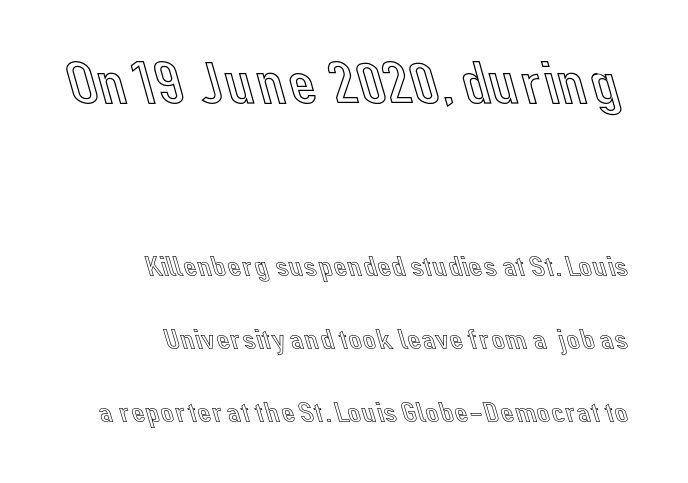
The image shows 61 px text type; set right-aligned, loose line spacing (2.44x), normal letter spacing, not underlined; the first (top) block is 2.03x larger; a medium x-height.
